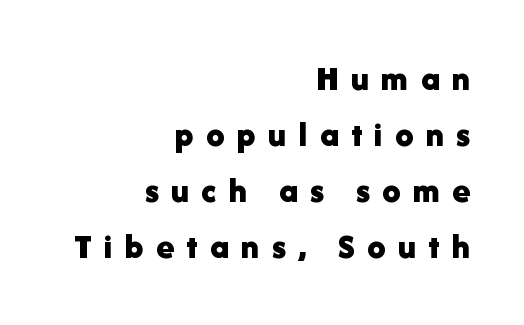
Q: Is the text bold? A: Yes.
Q: Is the text italic (slanted)? A: No, it is upright.
Q: Is the typeface a serif or a sans-serif typeface? A: Sans-serif.
Q: Is the text underlined? A: No.
Q: How is the paragraph aligned? A: Right-aligned.
Q: Is the spacing between letters normal or unusually wide? A: Unusually wide.
Q: Is the spacing between lines tight, normal or loose? A: Normal.
Q: Width (condensed, normal, or wide)? A: Normal.
Q: Stroke contrast? A: Low.
Q: x-height? A: Medium.
Q: Monospaced? A: No.
